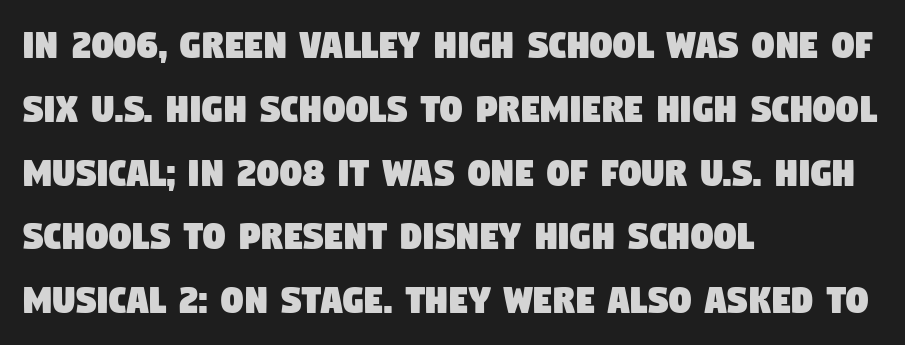
The image shows 44 px condensed sans-serif type; set left-aligned, normal line spacing (1.45x), normal letter spacing, not underlined; low stroke contrast and a large x-height.
